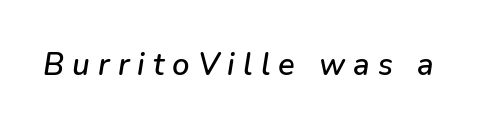
The image shows 31 px text type, italic (leaning right); set unusually wide letter spacing (+0.26 em), not underlined; low stroke contrast and a medium x-height.
